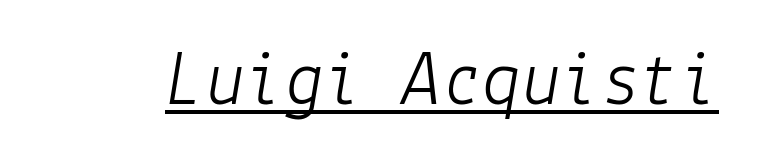
Q: Is the text bold? A: No.
Q: Is the text italic (slanted)? A: Yes, it leans right by about 9 degrees.
Q: Is the text underlined? A: Yes.
Q: Is the spacing between letters normal or unusually wide? A: Normal.
Q: Width (condensed, normal, or wide)? A: Normal.
Q: Stroke contrast? A: Low.
Q: x-height? A: Medium.
